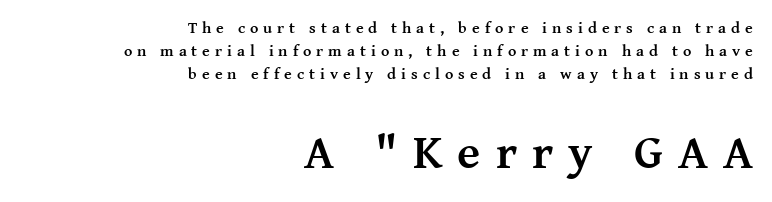
{"serif": "yes", "italic": "no", "bold": "yes", "weight": "semibold", "width": "normal", "stroke_contrast": "medium", "x_height": "medium", "monospaced": "no", "underline": "no", "align": "right", "line_spacing": "normal", "line_spacing_ratio": 1.43, "letter_spacing": "wide", "letter_spacing_em": 0.31, "larger_block": "second", "size_ratio": 3.0, "glyph_px": 48}
